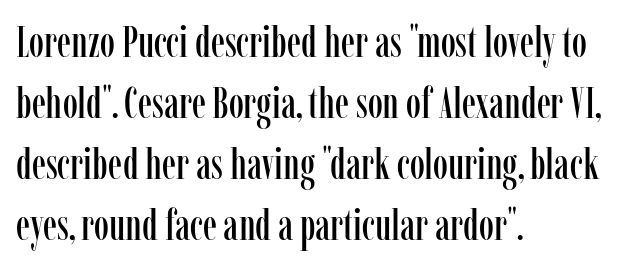
Q: Is the text italic (slanted)? A: No, it is upright.
Q: Is the typeface a serif or a sans-serif typeface? A: Serif.
Q: Is the text underlined? A: No.
Q: How is the paragraph aligned? A: Left-aligned.
Q: Is the spacing between letters normal or unusually wide? A: Normal.
Q: Is the spacing between lines tight, normal or loose? A: Normal.
Q: Width (condensed, normal, or wide)? A: Condensed.
Q: Stroke contrast? A: Low.
Q: x-height? A: Medium.
Q: Monospaced? A: No.
